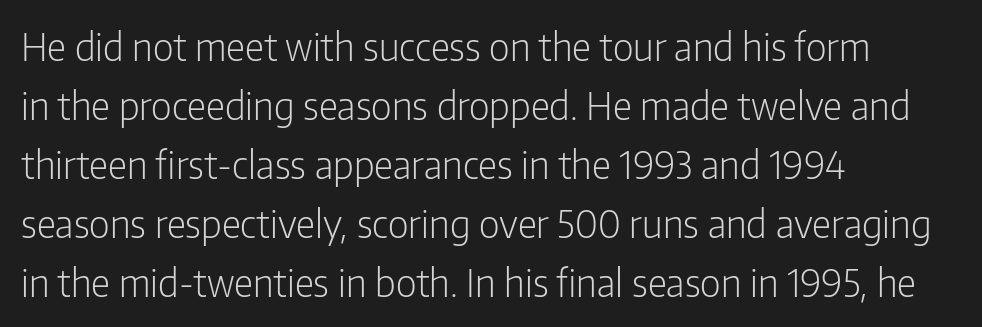
{"serif": "no", "italic": "no", "bold": "no", "weight": "light", "width": "condensed", "stroke_contrast": "low", "x_height": "medium", "monospaced": "no", "underline": "no", "align": "left", "line_spacing": "normal", "line_spacing_ratio": 1.55, "letter_spacing": "normal", "letter_spacing_em": 0.0, "glyph_px": 38}
